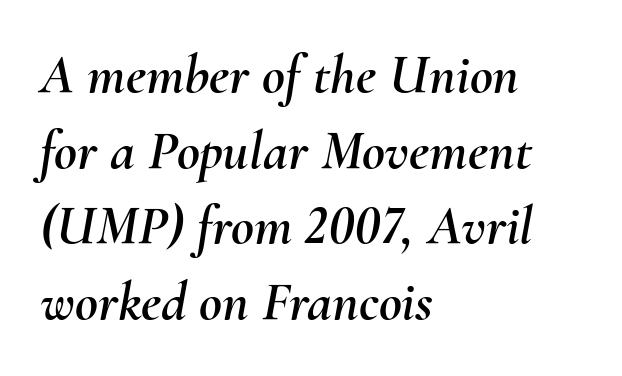
The image shows 56 px text type, italic (leaning right); set left-aligned, normal line spacing (1.35x), normal letter spacing, not underlined; medium stroke contrast and a small x-height.
